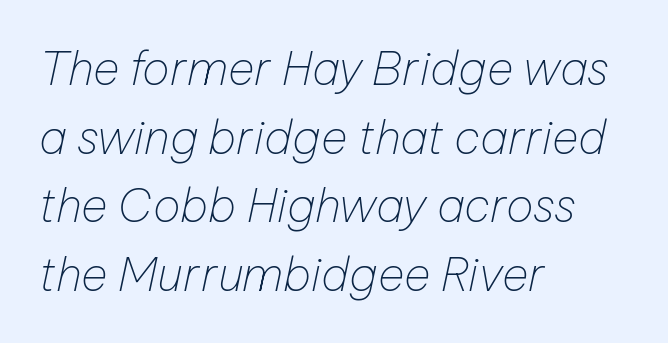
The image shows 46 px thin type, italic (leaning right); set left-aligned, normal line spacing (1.49x), normal letter spacing, not underlined; low stroke contrast and a medium x-height.
